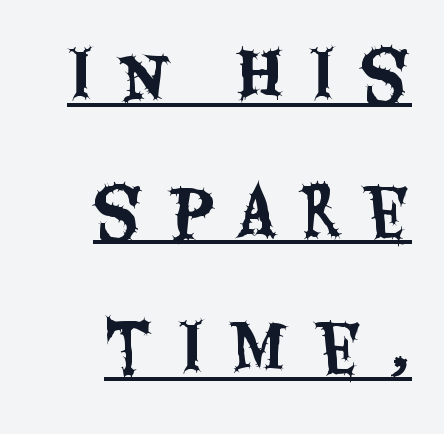
{"serif": "no", "italic": "no", "width": "condensed", "stroke_contrast": "medium", "x_height": "large", "monospaced": "no", "underline": "yes", "align": "right", "line_spacing": "loose", "line_spacing_ratio": 2.17, "letter_spacing": "wide", "letter_spacing_em": 0.41, "glyph_px": 63}
